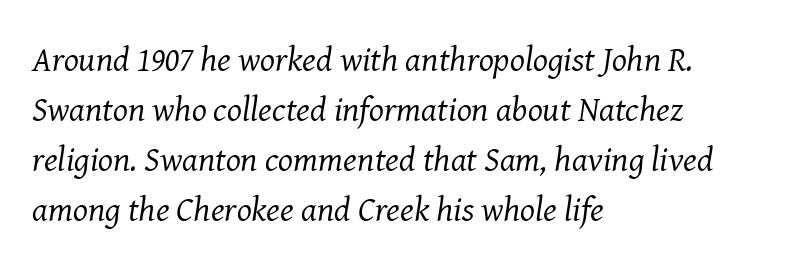
The gaps between neighbouring characters are ordinary and unremarkable. No word sits above an underline. These lines were composed using italics. Note the varied advance widths — an 'i' is clearly narrower than an 'm'. The typesetting does not lean heavy: it is not bold.
